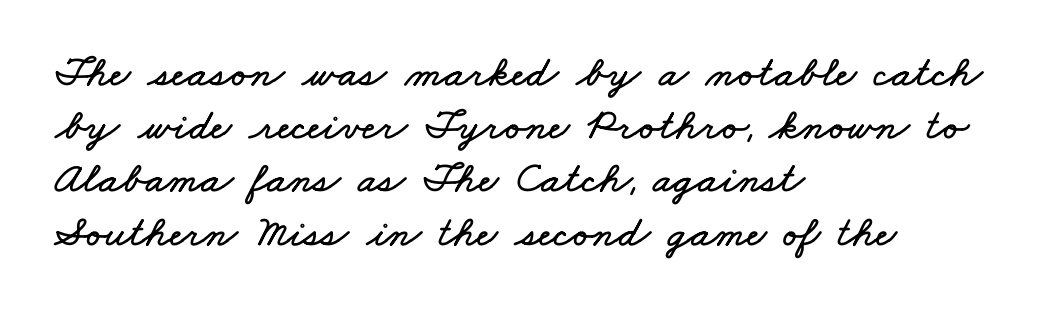
Varying glyph widths throughout — classic text-font behaviour. Look at the tracking — it's just the regular setting, nothing added. Check the space under the baseline: it is left empty. Reading down the block, your eye returns to a fixed left position each line.
